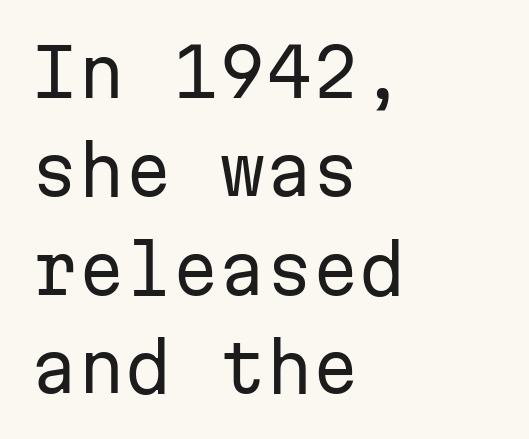
Stem width sits at or under what a default text font uses. When letters stand straight like this, we call the style roman or upright. These lines are rendered in a fixed-pitch font. Casual observation: everything's shoved over to the left. Serifs: no, the terminals of the letterforms are clean.
